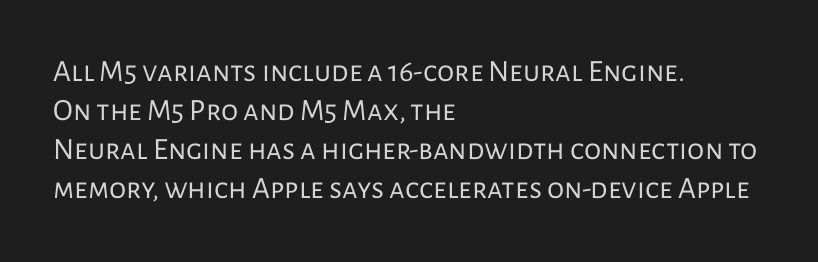
The image shows 31 px regular-weight sans-serif type, upright; set left-aligned, normal line spacing (1.26x), normal letter spacing, not underlined; low stroke contrast and a medium x-height.
